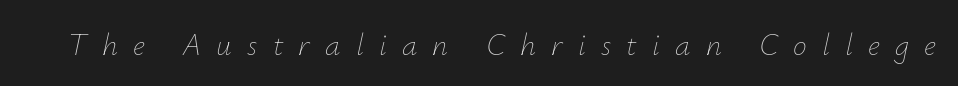
{"italic": "yes", "lean": "right", "slant_degrees": 12, "bold": "no", "weight": "thin", "width": "normal", "stroke_contrast": "low", "x_height": "small", "monospaced": "no", "underline": "no", "letter_spacing": "wide", "letter_spacing_em": 0.49, "glyph_px": 31}
